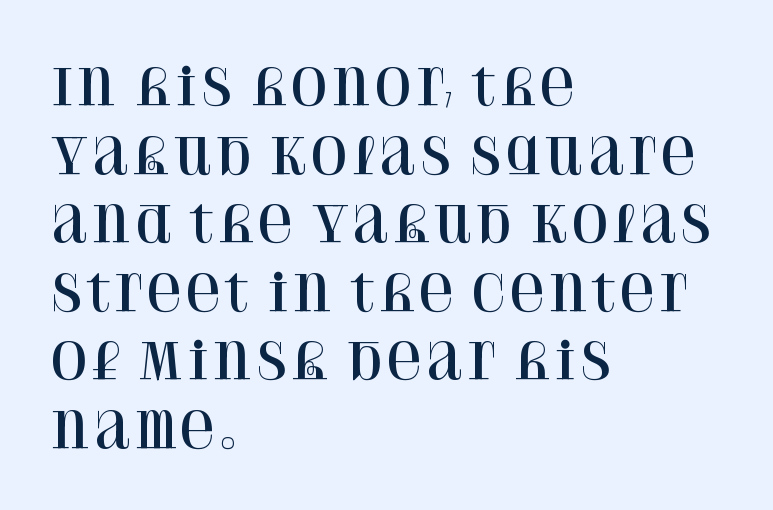
The image shows 49 px serif type, upright; set left-aligned, normal line spacing (1.4x), normal letter spacing, not underlined; high stroke contrast and a large x-height.
